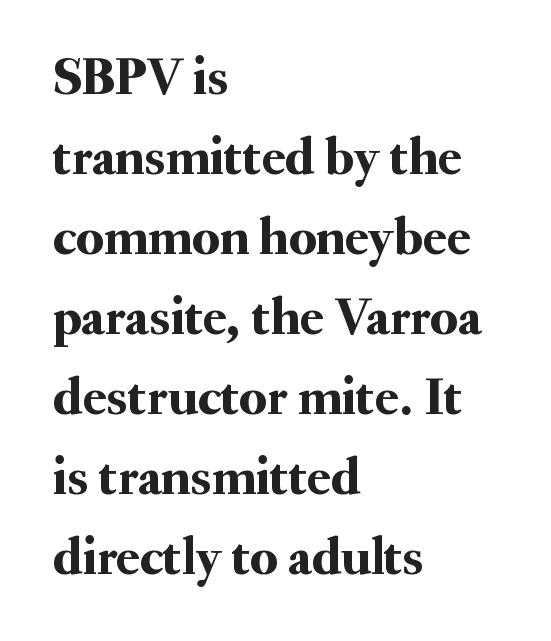
{"serif": "yes", "italic": "no", "width": "normal", "stroke_contrast": "medium", "x_height": "small", "monospaced": "no", "underline": "no", "align": "left", "line_spacing": "normal", "line_spacing_ratio": 1.48, "letter_spacing": "normal", "letter_spacing_em": 0.0, "glyph_px": 54}
